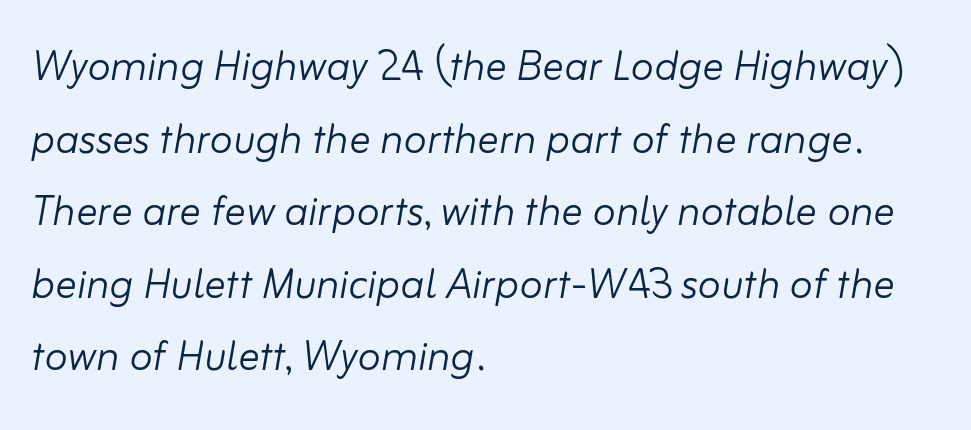
These glyphs show unthickened strokes, regular width or finer. This sample has the flowing, uneven cadence of proportional lettering. Nobody touched the tracking dial on this one. The gap between lines stays unmarked. An italicized treatment has been applied to the whole sample. The vertical gap from one line to the next is medium.
